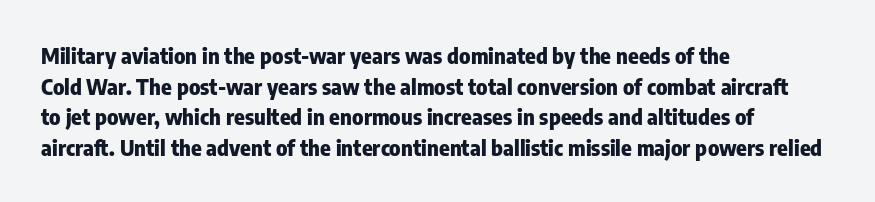
The image shows 22 px bold type, upright; set left-aligned, normal line spacing (1.39x), normal letter spacing, not underlined.
